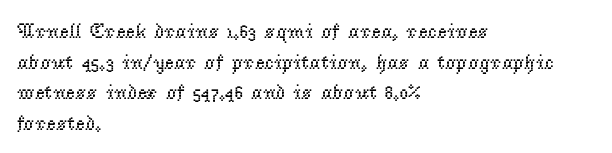
The image shows 21 px text type, upright; set left-aligned, normal line spacing (1.46x), normal letter spacing, not underlined.
